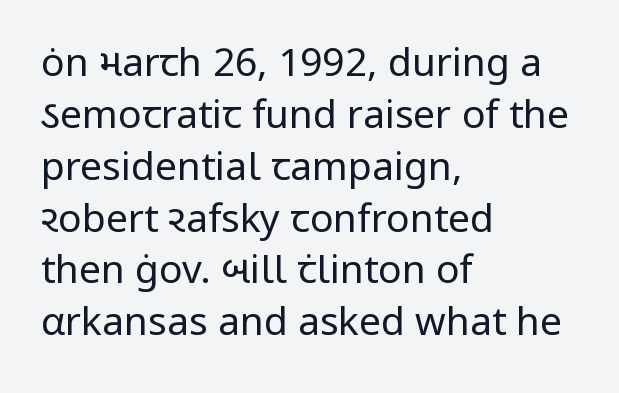
Q: Is the text bold? A: No.
Q: Is the text italic (slanted)? A: No, it is upright.
Q: Is the typeface a serif or a sans-serif typeface? A: Sans-serif.
Q: Is the text underlined? A: No.
Q: How is the paragraph aligned? A: Left-aligned.
Q: Is the spacing between letters normal or unusually wide? A: Normal.
Q: Is the spacing between lines tight, normal or loose? A: Normal.
Q: Width (condensed, normal, or wide)? A: Normal.
Q: Stroke contrast? A: Low.
Q: x-height? A: Medium.
Q: Monospaced? A: No.
